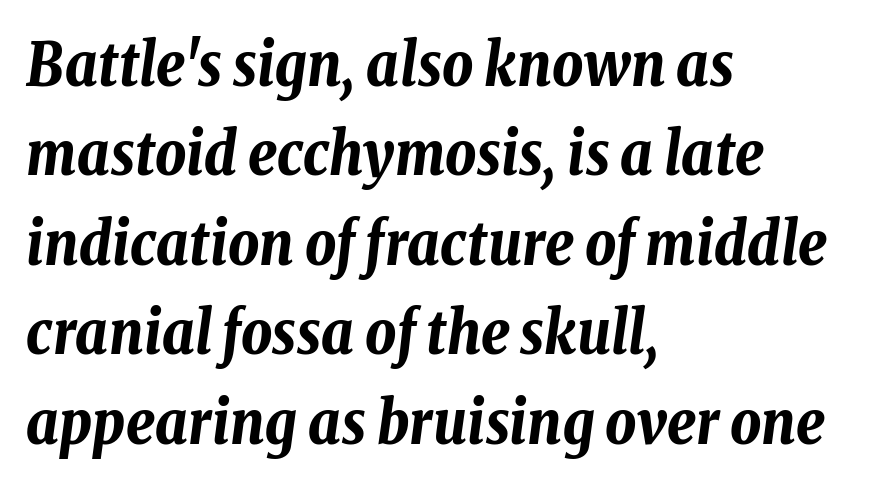
The rendering uses natural spacing where letterforms have individual widths. These lines keep a tight, regular rhythm from letter to letter. This sample keeps an unexceptional amount of space between lines. This is heavy type, rendered in bold.
